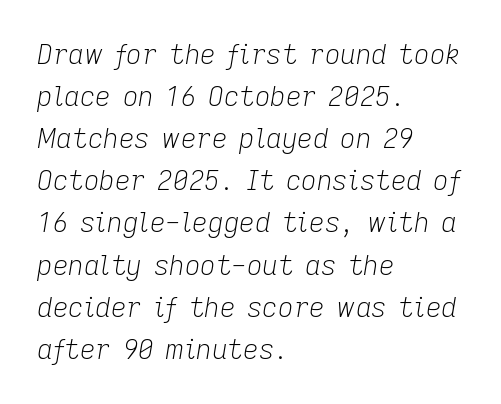
No extra ink here — the face is not bold. A clean baseline with only descenders dipping below it. The rendering keeps characters at their native spacing. Successive baselines arrive at the customary interval. Rendered with sloped, italic letterforms.
